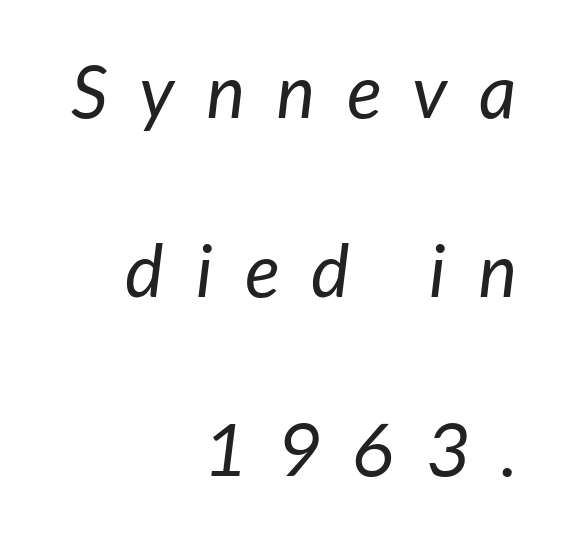
The image shows 73 px regular-weight type, italic (leaning right); set right-aligned, loose line spacing (2.45x), unusually wide letter spacing (+0.44 em), not underlined; low stroke contrast and a medium x-height.
